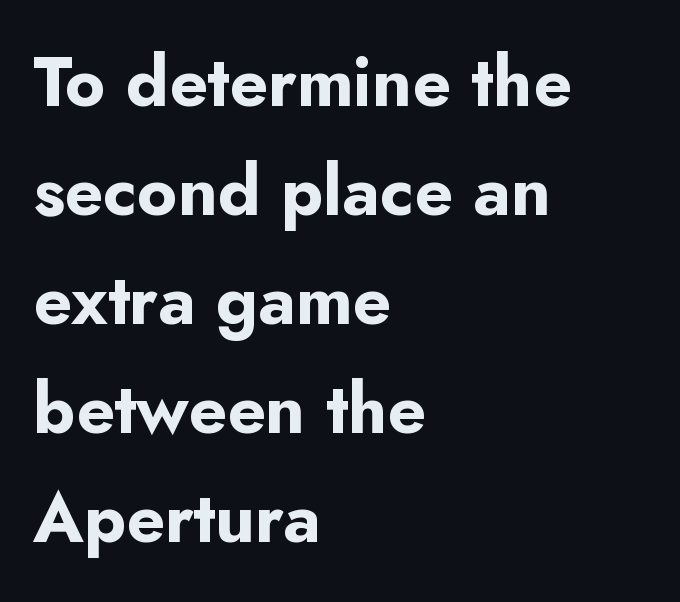
{"serif": "no", "italic": "no", "bold": "yes", "weight": "bold", "width": "normal", "stroke_contrast": "low", "x_height": "small", "monospaced": "no", "underline": "no", "align": "left", "line_spacing": "normal", "line_spacing_ratio": 1.58, "letter_spacing": "normal", "letter_spacing_em": 0.0, "glyph_px": 69}
